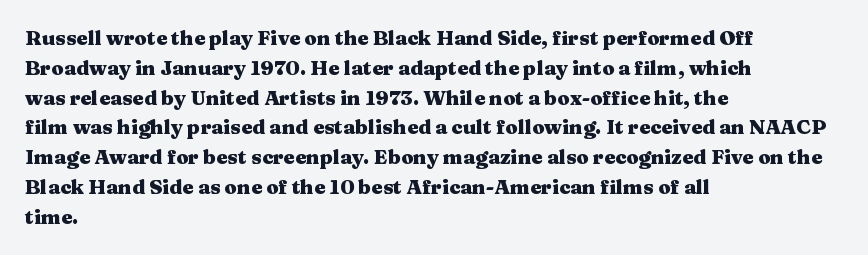
Q: Is the text bold? A: Yes.
Q: Is the text italic (slanted)? A: No, it is upright.
Q: Is the text underlined? A: No.
Q: How is the paragraph aligned? A: Left-aligned.
Q: Is the spacing between letters normal or unusually wide? A: Normal.
Q: Is the spacing between lines tight, normal or loose? A: Normal.
